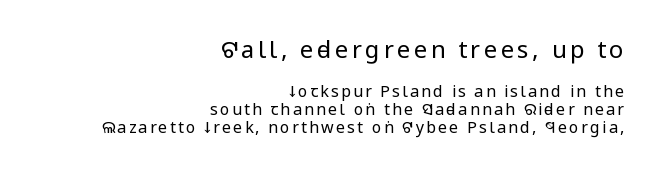
Q: Is the text bold? A: No.
Q: Is the text italic (slanted)? A: No, it is upright.
Q: Is the text underlined? A: No.
Q: How is the paragraph aligned? A: Right-aligned.
Q: Is the spacing between lines tight, normal or loose? A: Tight.
Q: Which block of text is set in a larger size, the first (top) or the second (bottom)? A: The first (top) one.
